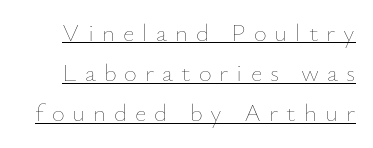
The cut favours lightness, reaching ordinary text weight at its darkest. Between one letter and the next there's a generous, obvious gap. The sample's only ornament is a line tracing under the words. You can tell it's not italic because the verticals are truly vertical.
